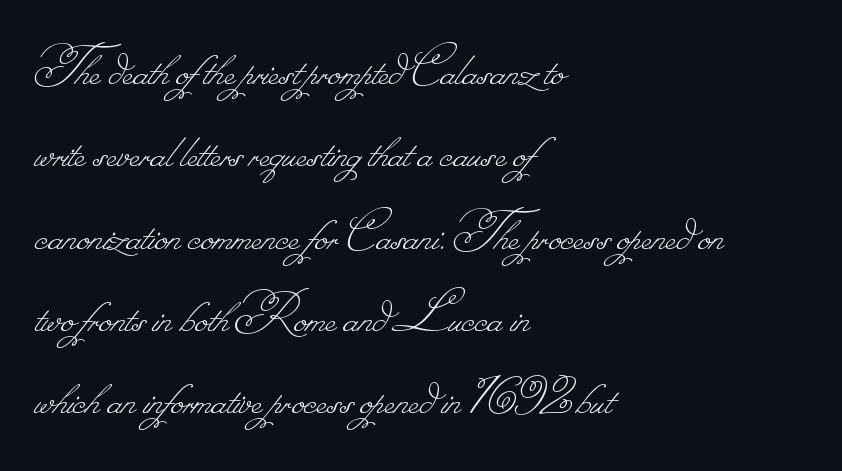
Q: Is the text bold? A: No.
Q: Is the text underlined? A: No.
Q: How is the paragraph aligned? A: Left-aligned.
Q: Is the spacing between letters normal or unusually wide? A: Normal.
Q: Is the spacing between lines tight, normal or loose? A: Normal.
Q: Width (condensed, normal, or wide)? A: Normal.
Q: Stroke contrast? A: Low.
Q: Monospaced? A: No.
